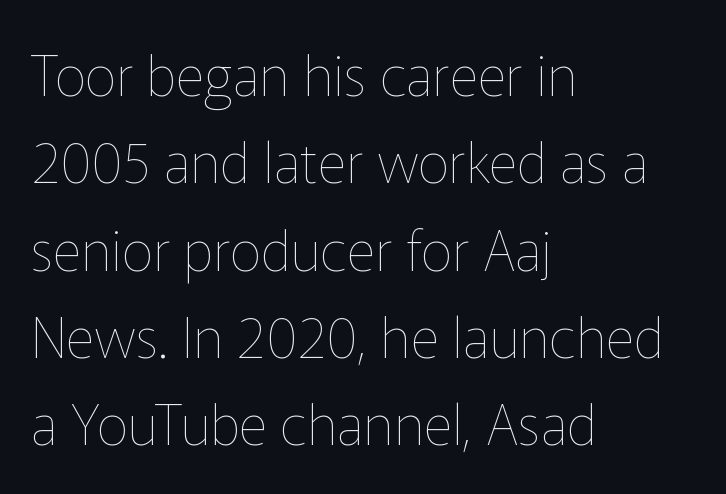
The image shows 56 px thin type, upright; set left-aligned, normal line spacing (1.56x), normal letter spacing, not underlined; low stroke contrast and a medium x-height.
